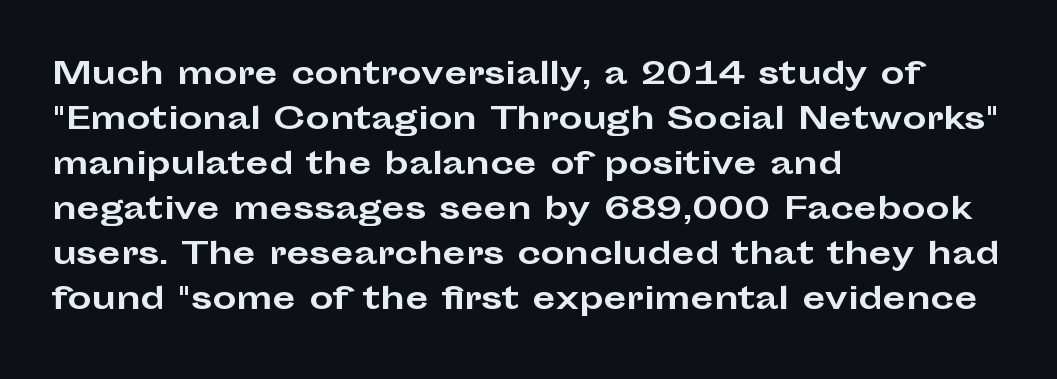
Q: Is the text bold? A: Yes.
Q: Is the text italic (slanted)? A: No, it is upright.
Q: Is the typeface a serif or a sans-serif typeface? A: Sans-serif.
Q: Is the text underlined? A: No.
Q: How is the paragraph aligned? A: Left-aligned.
Q: Is the spacing between letters normal or unusually wide? A: Normal.
Q: Is the spacing between lines tight, normal or loose? A: Normal.
Q: Width (condensed, normal, or wide)? A: Wide.
Q: Stroke contrast? A: Low.
Q: x-height? A: Medium.
Q: Monospaced? A: No.
